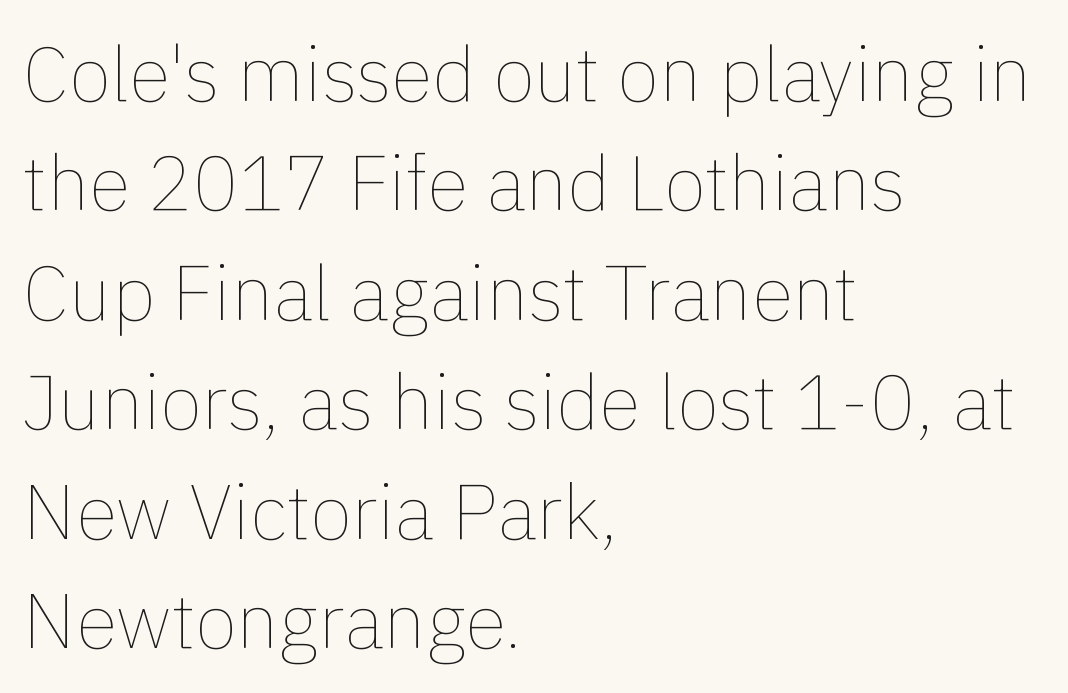
Q: Is the text bold? A: No.
Q: Is the text italic (slanted)? A: No, it is upright.
Q: Is the text underlined? A: No.
Q: How is the paragraph aligned? A: Left-aligned.
Q: Is the spacing between letters normal or unusually wide? A: Normal.
Q: Is the spacing between lines tight, normal or loose? A: Normal.
Q: Width (condensed, normal, or wide)? A: Normal.
Q: x-height? A: Medium.
Q: Monospaced? A: No.
